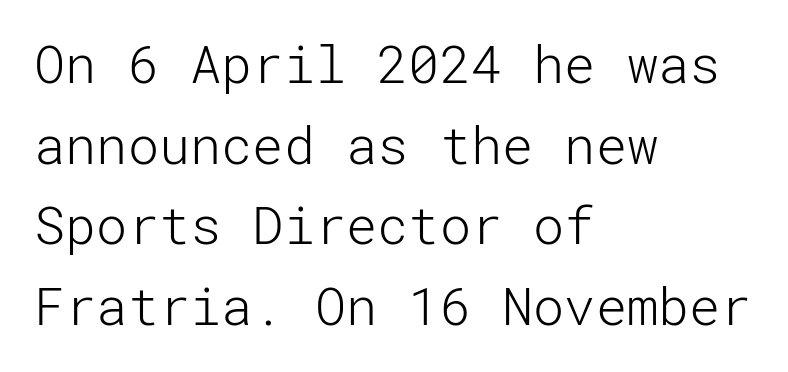
The image shows 52 px light sans-serif type, upright; set left-aligned, normal line spacing (1.55x), normal letter spacing, not underlined; low stroke contrast and a medium x-height.
